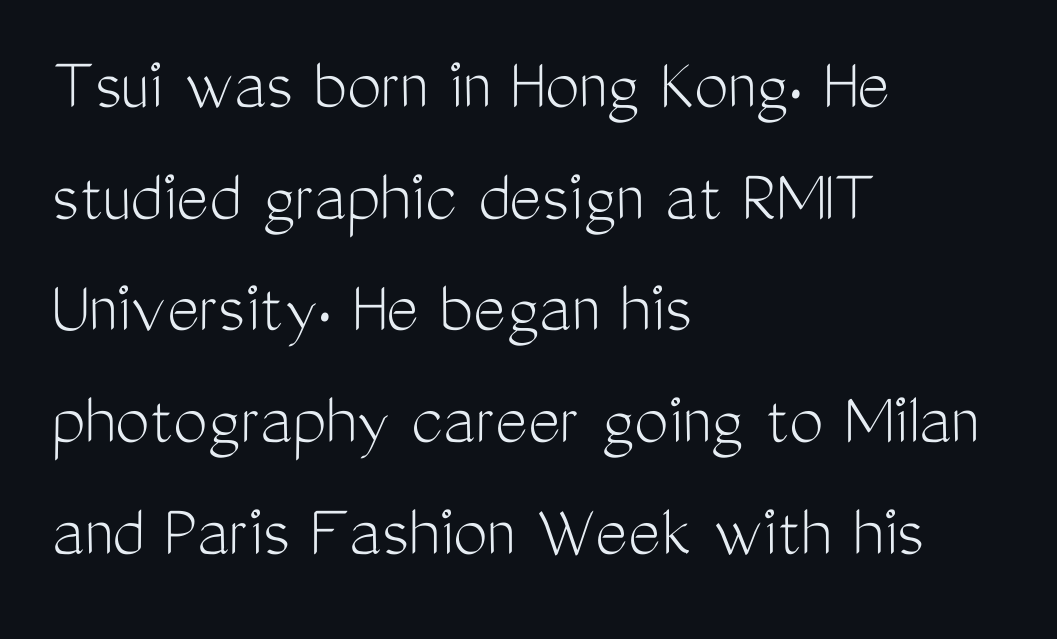
The image shows 77 px light, condensed sans-serif type, upright; set left-aligned, normal line spacing (1.45x), normal letter spacing, not underlined; medium stroke contrast and a medium x-height.
